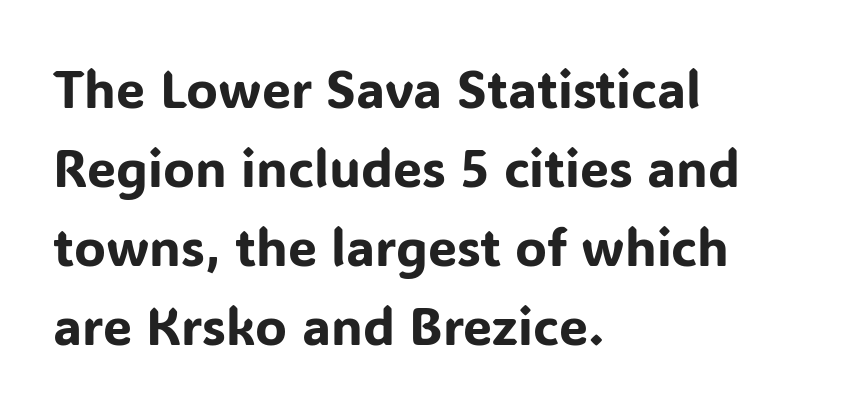
{"serif": "no", "italic": "no", "width": "normal", "stroke_contrast": "low", "x_height": "medium", "monospaced": "no", "underline": "no", "align": "left", "line_spacing": "normal", "line_spacing_ratio": 1.52, "letter_spacing": "normal", "letter_spacing_em": 0.0, "glyph_px": 52}
